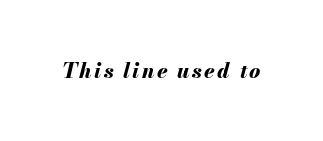
Q: Is the text bold? A: Yes.
Q: Is the text italic (slanted)? A: Yes, it leans right by about 13 degrees.
Q: Is the text underlined? A: No.
